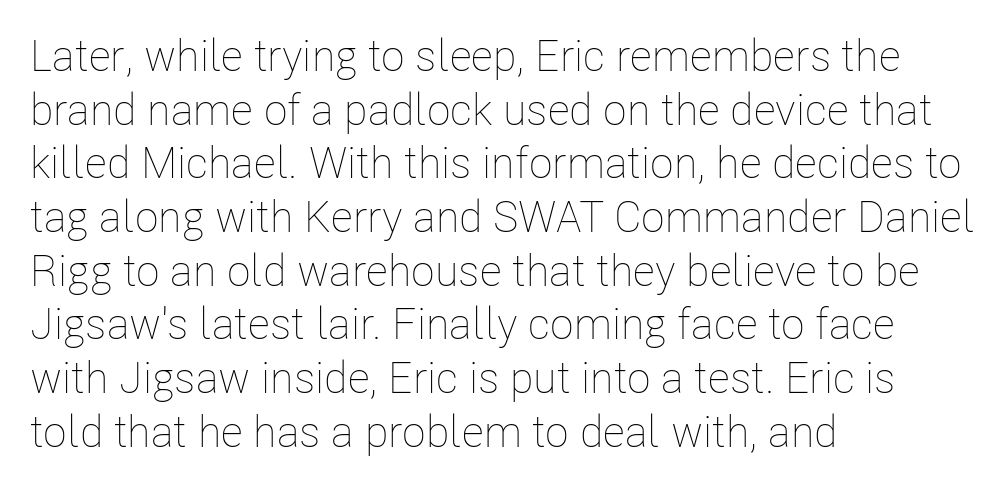
The typography opts for an upright posture over an oblique one. The passage shown is typed in a proportional face where columns would drift. A classic flush-left, rag-right setting is used for this passage. The letters look calm and open, with moderate or lighter stems. Anything drawn beneath the words? Only blank space. The letters sit at their default tracking, neither squeezed nor spread.
